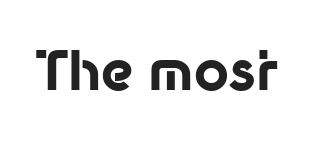
Stroke terminals: plain, sans-serif. Designer's note — italics off, roman on. Each letter keeps its own natural width here, so spacing adapts to shape. No word sits above an underline.
